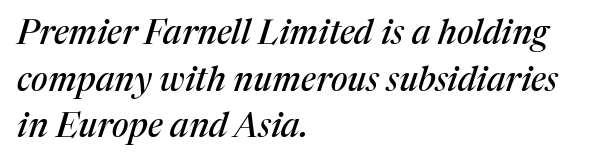
{"serif": "yes", "italic": "yes", "lean": "right", "slant_degrees": 17, "width": "normal", "stroke_contrast": "medium", "x_height": "medium", "monospaced": "no", "underline": "no", "align": "left", "line_spacing": "normal", "line_spacing_ratio": 1.37, "letter_spacing": "normal", "letter_spacing_em": 0.0, "glyph_px": 34}
